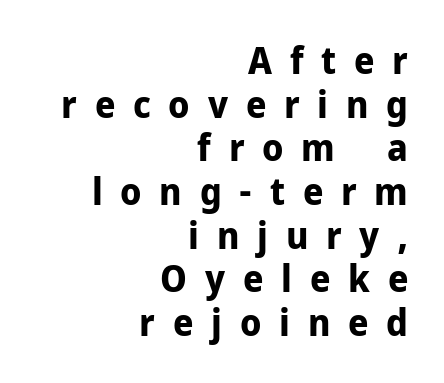
{"serif": "no", "italic": "no", "bold": "yes", "weight": "bold", "width": "normal", "stroke_contrast": "low", "x_height": "medium", "monospaced": "no", "underline": "no", "align": "right", "line_spacing_ratio": 1.18, "letter_spacing": "wide", "letter_spacing_em": 0.48, "glyph_px": 37}
